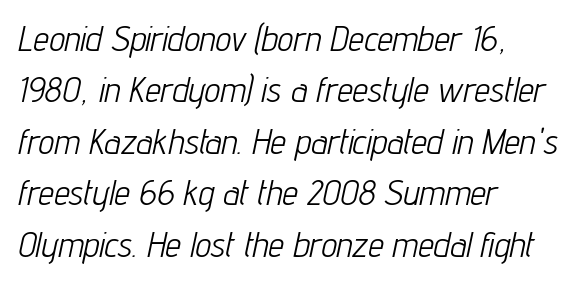
Looks like regular typesetting: each glyph gets only the width it needs. The font is comparable to plain body text, perhaps lighter. Honestly, the letter spacing is just normal — you wouldn't notice it. The letters are slanted; this is an italic face.
